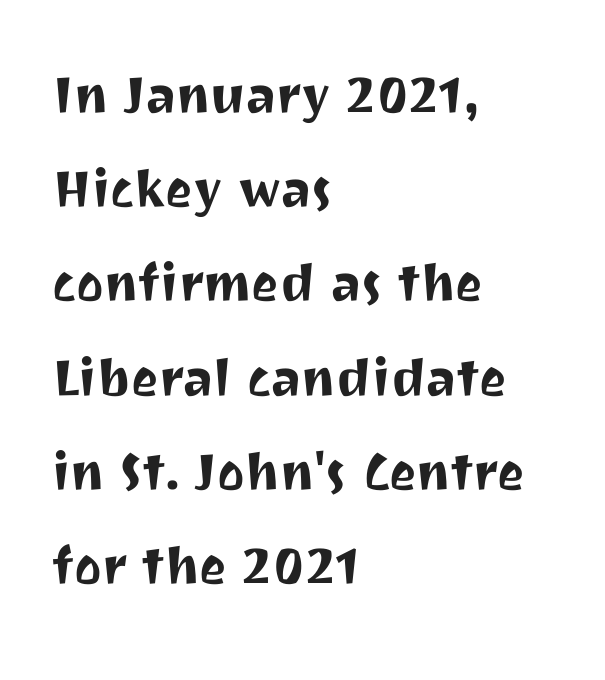
The image shows 65 px sans-serif type, upright; set left-aligned, normal line spacing (1.45x), normal letter spacing, not underlined; medium stroke contrast and a medium x-height.
